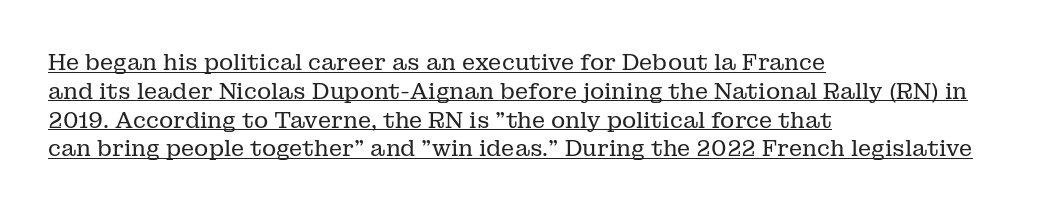
The image shows 22 px text type, upright; set left-aligned, normal line spacing (1.31x), normal letter spacing, underlined.
